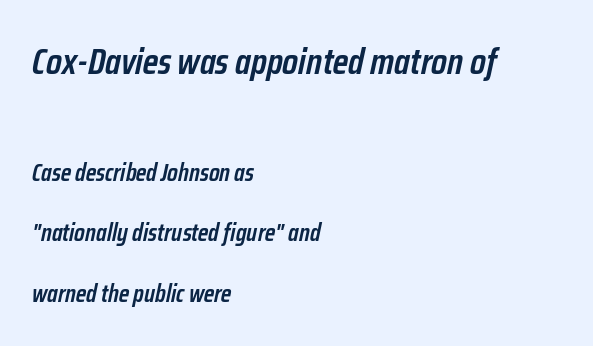
Students, note that the glyphs here touch the page at normal intervals. The face used here is a semibold: visibly heavier than regular, lighter than bold. Rows of type keep a wide berth in the vertical direction. Italic? Definitely — the glyphs are oblique. Clear beneath every line of the passage. Every row of glyphs begins at an identical x-position on the left.
